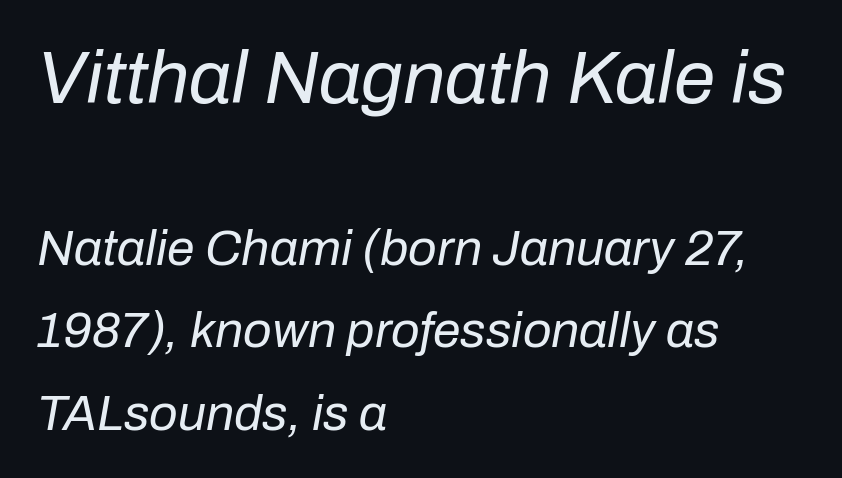
The image shows 75 px regular-weight type, italic (leaning right); set left-aligned, normal line spacing (1.65x), normal letter spacing, not underlined; the first (top) block is 1.5x larger; low stroke contrast and a medium x-height.
